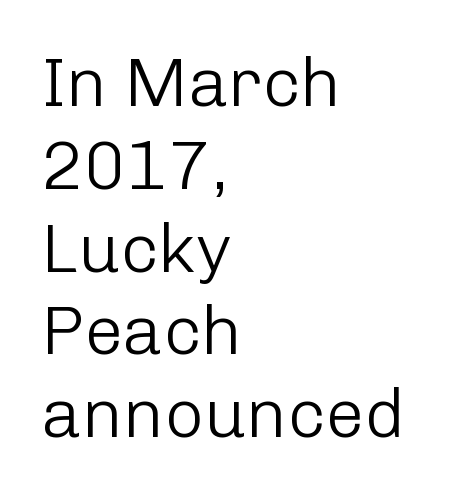
The image shows 69 px light sans-serif type, upright; set left-aligned, line spacing 1.2x, normal letter spacing, not underlined; low stroke contrast and a medium x-height.
